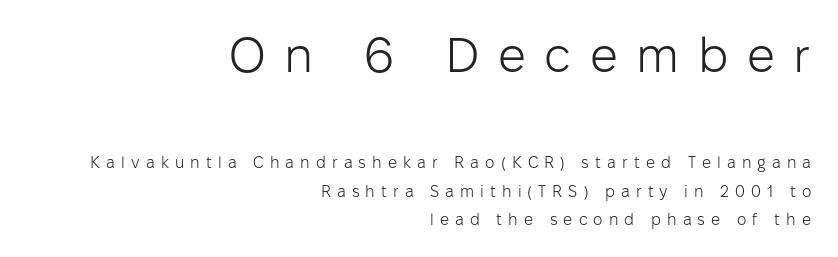
{"serif": "no", "italic": "no", "bold": "no", "weight": "light", "width": "normal", "stroke_contrast": "low", "x_height": "medium", "monospaced": "no", "underline": "no", "align": "right", "line_spacing_ratio": 1.78, "letter_spacing": "wide", "letter_spacing_em": 0.38, "larger_block": "first", "size_ratio": 3.06, "glyph_px": 49}
